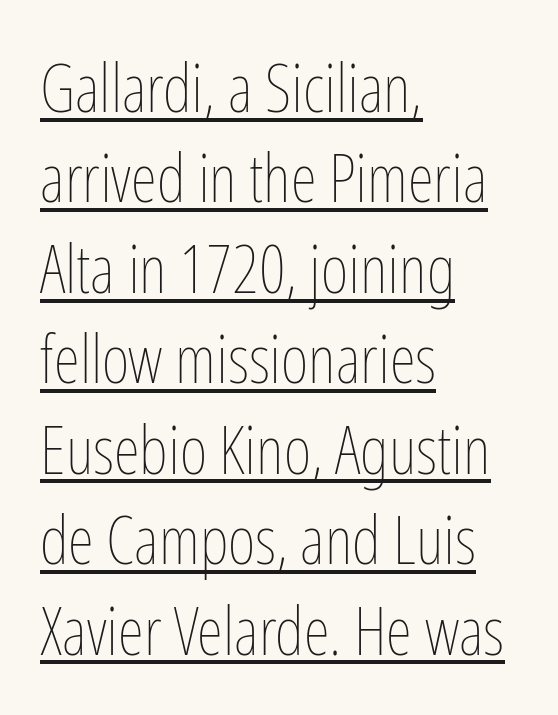
The image shows 67 px thin, condensed type, upright; set left-aligned, normal line spacing (1.35x), normal letter spacing, underlined; low stroke contrast and a medium x-height.
